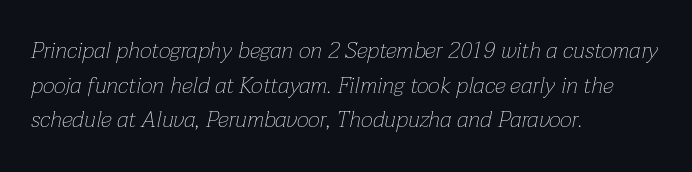
Q: Is the text bold? A: No.
Q: Is the text italic (slanted)? A: Yes, it leans right by about 12 degrees.
Q: Is the text underlined? A: No.
Q: How is the paragraph aligned? A: Left-aligned.
Q: Is the spacing between letters normal or unusually wide? A: Normal.
Q: Is the spacing between lines tight, normal or loose? A: Normal.
